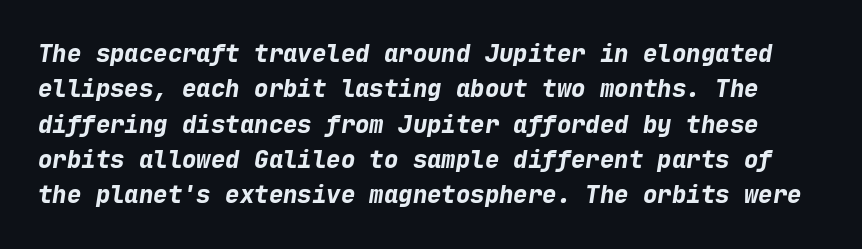
Q: Is the text bold? A: Yes.
Q: Is the text italic (slanted)? A: Yes, it leans right by about 9 degrees.
Q: Is the text underlined? A: No.
Q: Is the spacing between letters normal or unusually wide? A: Normal.
Q: Is the spacing between lines tight, normal or loose? A: Normal.
